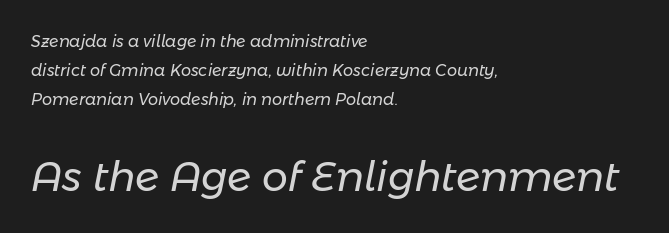
The image shows 41 px regular-weight type, italic (leaning right); set left-aligned, line spacing 1.81x, normal letter spacing, not underlined; the second (bottom) block is 2.56x larger; low stroke contrast and a medium x-height.
